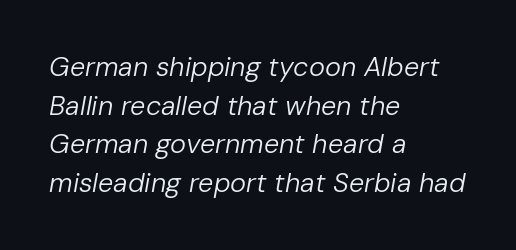
The image shows 27 px text type, italic (leaning right); set left-aligned, normal line spacing (1.43x), normal letter spacing, not underlined.
